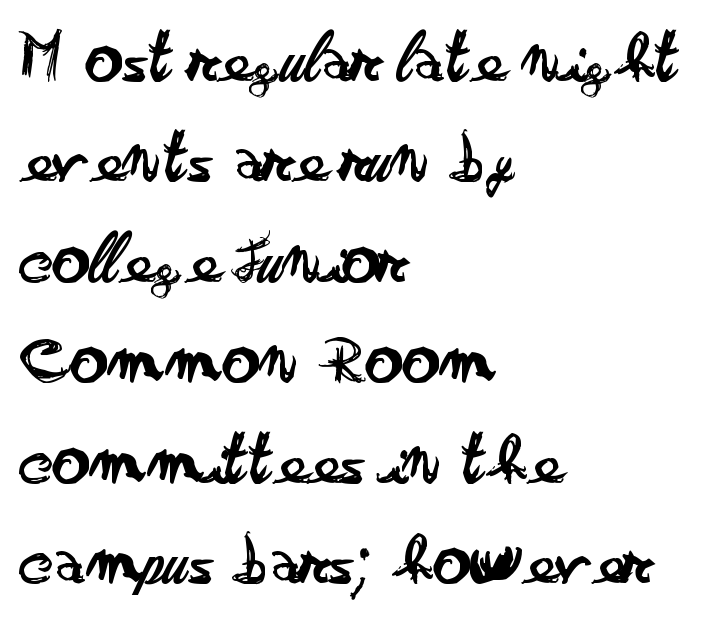
Q: Is the text bold? A: No.
Q: Is the text italic (slanted)? A: No, it is upright.
Q: Is the typeface a serif or a sans-serif typeface? A: Sans-serif.
Q: Is the text underlined? A: No.
Q: How is the paragraph aligned? A: Left-aligned.
Q: Is the spacing between letters normal or unusually wide? A: Normal.
Q: Is the spacing between lines tight, normal or loose? A: Normal.
Q: Width (condensed, normal, or wide)? A: Wide.
Q: Stroke contrast? A: Low.
Q: x-height? A: Small.
Q: Monospaced? A: No.
